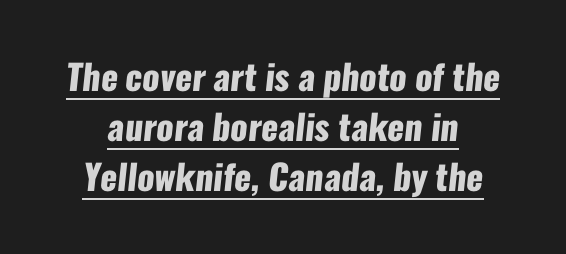
The image shows 35 px heavy, condensed sans-serif type; set normal line spacing (1.43x), normal letter spacing, underlined; low stroke contrast and a medium x-height.
